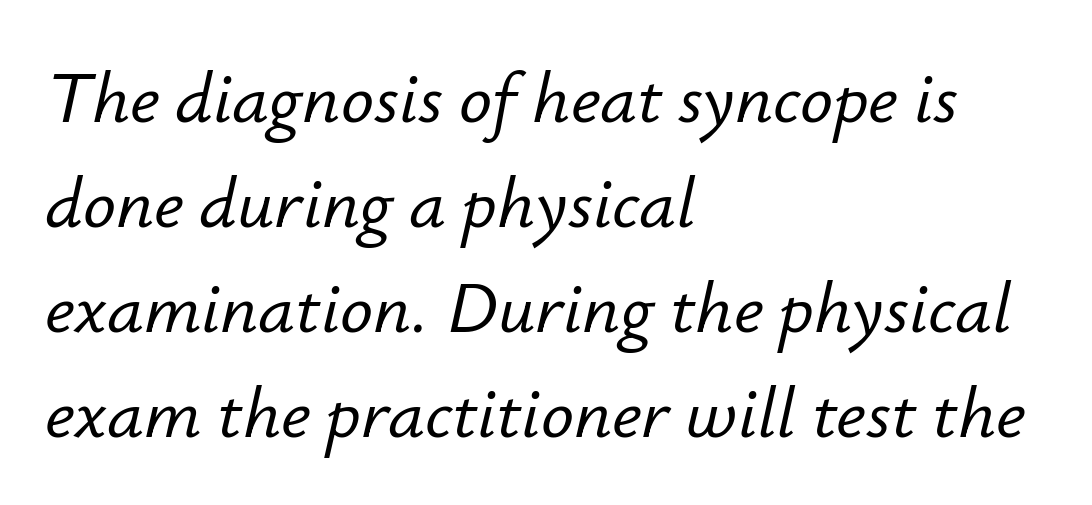
The image shows 73 px text type, italic (leaning right); set left-aligned, normal line spacing (1.44x), normal letter spacing, not underlined; low stroke contrast and a small x-height.
